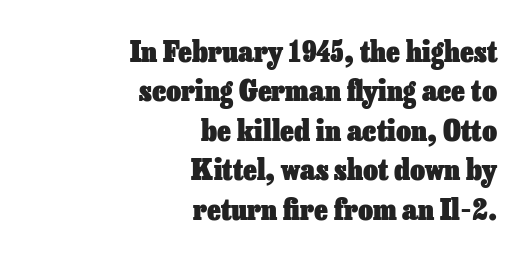
The typography opts for an upright posture over an oblique one. Nothing unusual about the tracking: characters are spaced as the font intends. The text block is weighted toward the right margin, trailing off unevenly leftward. In terms of leading, this rendering sits right in the middle.
